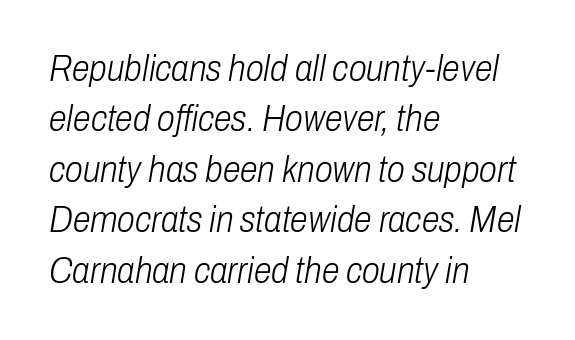
Q: Is the text bold? A: No.
Q: Is the text italic (slanted)? A: Yes, it leans right by about 10 degrees.
Q: Is the text underlined? A: No.
Q: How is the paragraph aligned? A: Left-aligned.
Q: Is the spacing between letters normal or unusually wide? A: Normal.
Q: Is the spacing between lines tight, normal or loose? A: Normal.
Q: Width (condensed, normal, or wide)? A: Condensed.
Q: Stroke contrast? A: Low.
Q: x-height? A: Medium.
Q: Monospaced? A: No.
